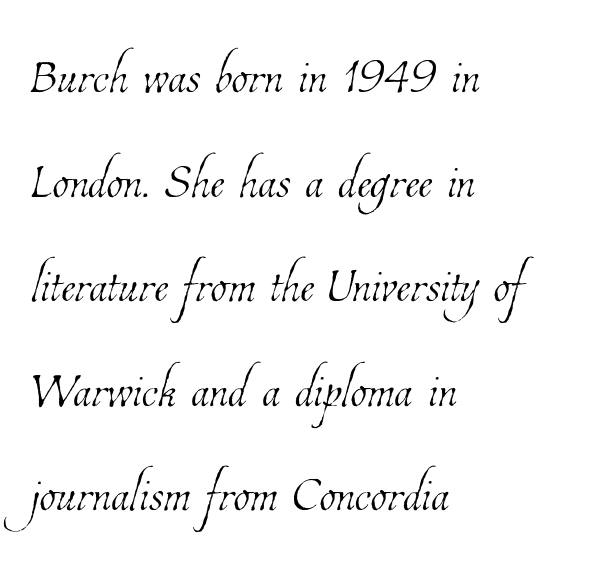
Q: Is the text bold? A: No.
Q: Is the text underlined? A: No.
Q: How is the paragraph aligned? A: Left-aligned.
Q: Is the spacing between letters normal or unusually wide? A: Normal.
Q: Is the spacing between lines tight, normal or loose? A: Normal.
Q: Width (condensed, normal, or wide)? A: Condensed.
Q: Stroke contrast? A: Low.
Q: x-height? A: Medium.
Q: Monospaced? A: No.
